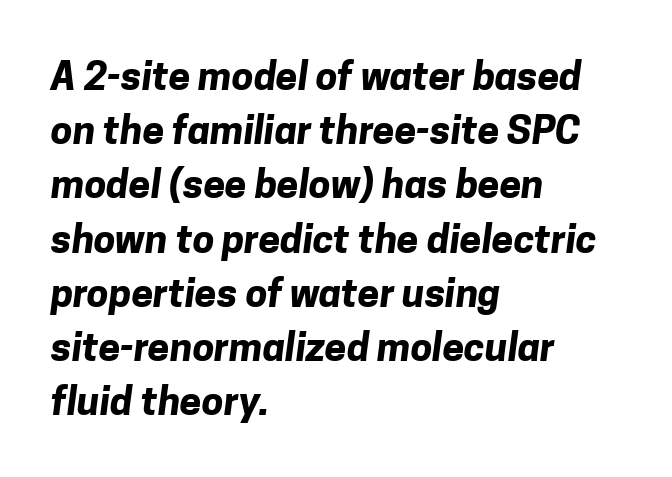
The image shows 39 px bold sans-serif type; set left-aligned, normal line spacing (1.39x), normal letter spacing, not underlined; low stroke contrast and a medium x-height.
